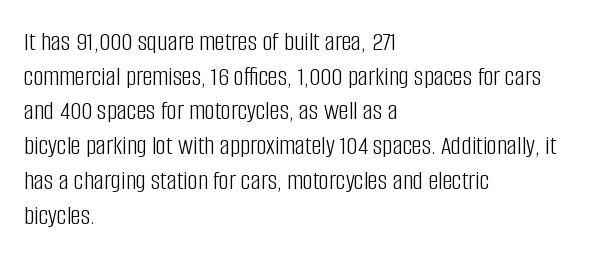
The face used here is proportionally spaced, like ordinary book or web type. Every row of glyphs begins at an identical x-position on the left. Characters remain perfectly vertical along every line. These glyphs show unthickened strokes, regular width or finer. Each word holds together tightly as a unit, with standard inter-letter gaps.
